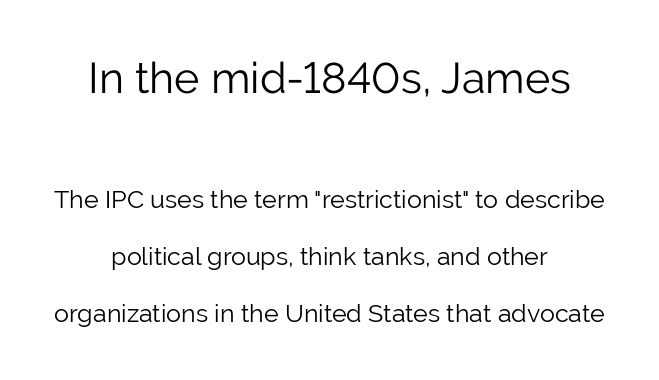
Letters rest on an invisible, unmarked baseline. The typesetting does not lean heavy: it is not bold. Short note: letters normally spaced. These lines are rendered in a variable-pitch font.
